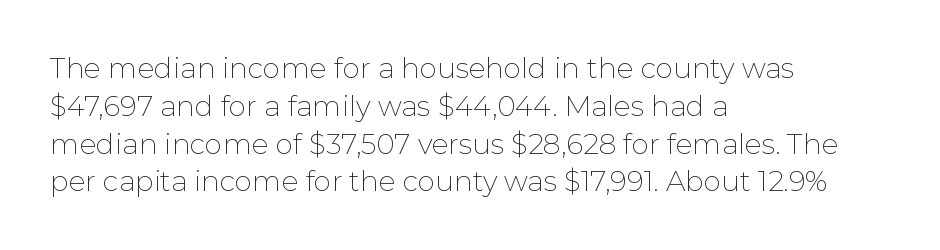
The image shows 28 px thin sans-serif type, upright; set left-aligned, normal line spacing (1.35x), normal letter spacing, not underlined; low stroke contrast and a medium x-height.
